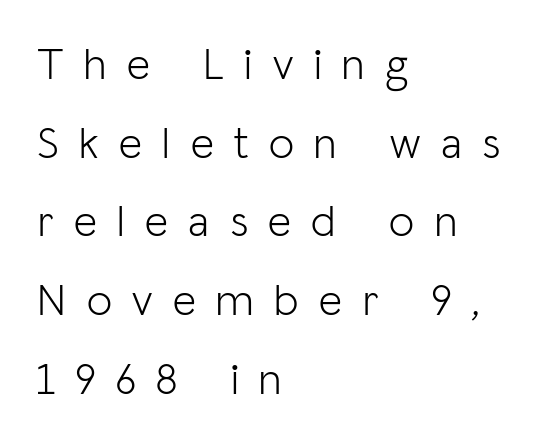
{"serif": "no", "italic": "no", "bold": "no", "weight": "light", "width": "normal", "stroke_contrast": "low", "x_height": "medium", "monospaced": "no", "underline": "no", "align": "left", "line_spacing_ratio": 1.75, "letter_spacing": "wide", "letter_spacing_em": 0.46, "glyph_px": 45}
